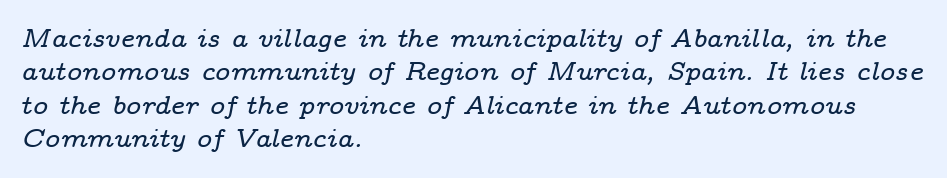
Q: Is the text italic (slanted)? A: Yes, it leans right by about 14 degrees.
Q: Is the text underlined? A: No.
Q: How is the paragraph aligned? A: Left-aligned.
Q: Is the spacing between letters normal or unusually wide? A: Normal.
Q: Is the spacing between lines tight, normal or loose? A: Normal.
